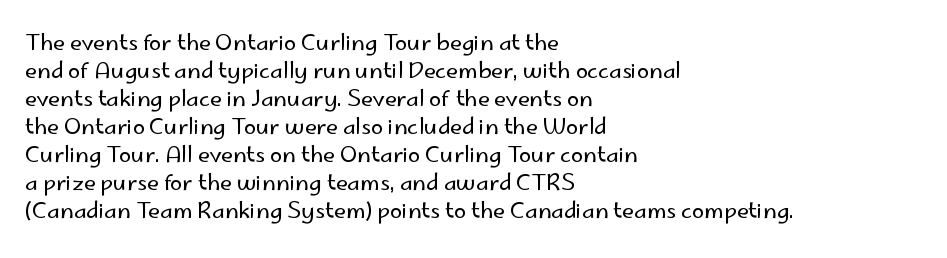
No extra ink here — the face is not bold. Students, observe: this is what conventionally led text looks like. Visually the block forms a straight wall on the left and a jagged coastline on the right. Clear beneath every line of the passage.
